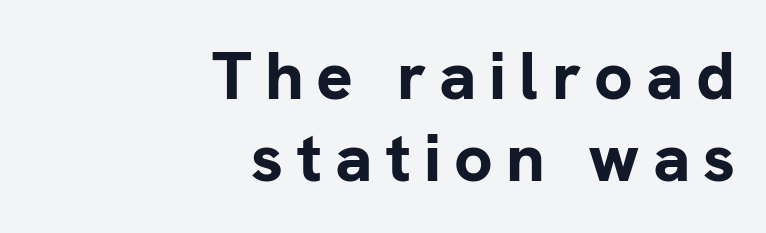
The image shows 68 px bold sans-serif type, upright; set right-aligned, line spacing 1.2x, not underlined; low stroke contrast and a medium x-height.
